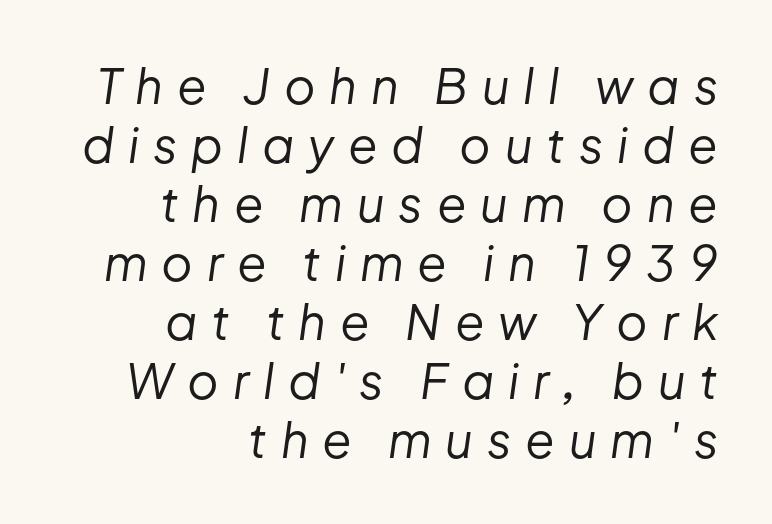
The image shows 48 px regular-weight type, italic (leaning right); set right-aligned, line spacing 1.23x, unusually wide letter spacing (+0.29 em), not underlined; low stroke contrast and a medium x-height.
